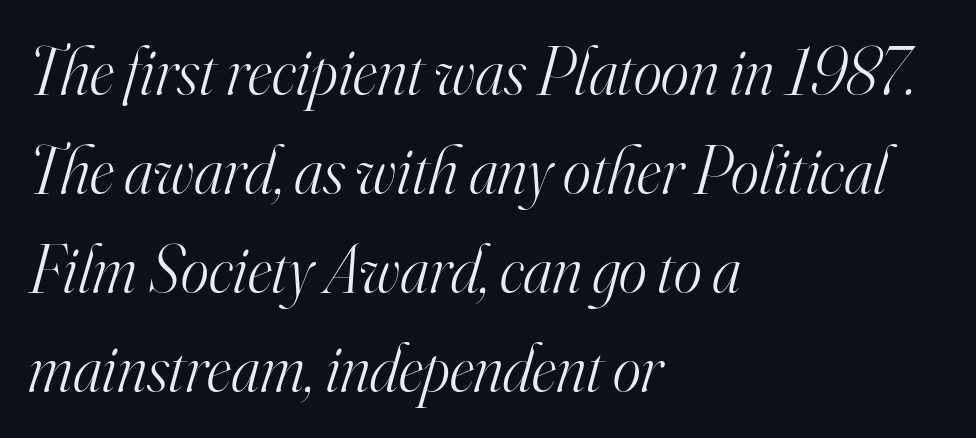
Q: Is the text bold? A: No.
Q: Is the text italic (slanted)? A: Yes, it leans right by about 16 degrees.
Q: Is the typeface a serif or a sans-serif typeface? A: Serif.
Q: Is the text underlined? A: No.
Q: How is the paragraph aligned? A: Left-aligned.
Q: Is the spacing between letters normal or unusually wide? A: Normal.
Q: Is the spacing between lines tight, normal or loose? A: Normal.
Q: Width (condensed, normal, or wide)? A: Normal.
Q: Stroke contrast? A: High.
Q: x-height? A: Small.
Q: Monospaced? A: No.
